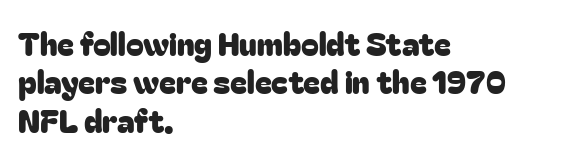
The image shows 32 px sans-serif type, upright; set left-aligned, line spacing 1.2x, normal letter spacing, not underlined; low stroke contrast and a medium x-height.
